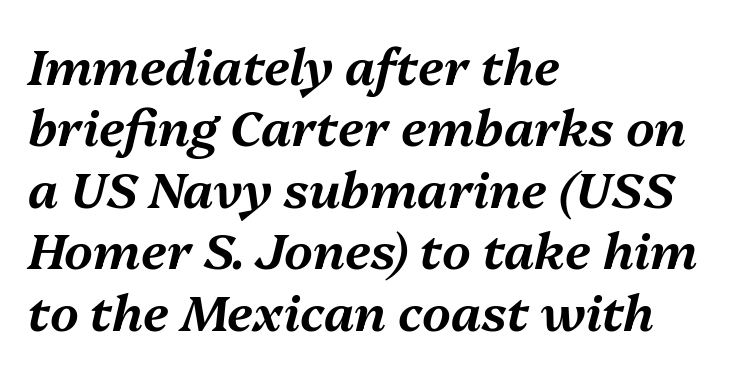
The image shows 50 px text type, italic (leaning right); set left-aligned, line spacing 1.23x, normal letter spacing, not underlined; medium stroke contrast and a medium x-height.
